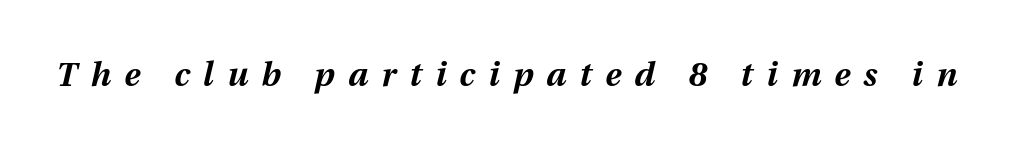
Observe the wide spacing: letters keep a clear distance from each other. The face used here is proportionally spaced, like ordinary book or web type. The glyphs have the mass of a bold cut. The specimen reads as italic at a glance. Any mark beneath the type? The region is blank.
